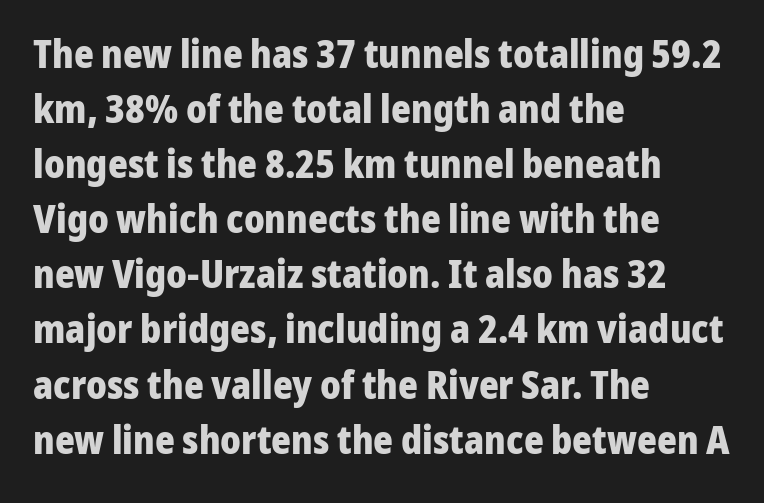
{"serif": "no", "italic": "no", "bold": "yes", "weight": "heavy", "width": "normal", "stroke_contrast": "low", "x_height": "medium", "monospaced": "no", "underline": "no", "align": "left", "line_spacing": "normal", "line_spacing_ratio": 1.45, "letter_spacing": "normal", "letter_spacing_em": 0.0, "glyph_px": 38}
